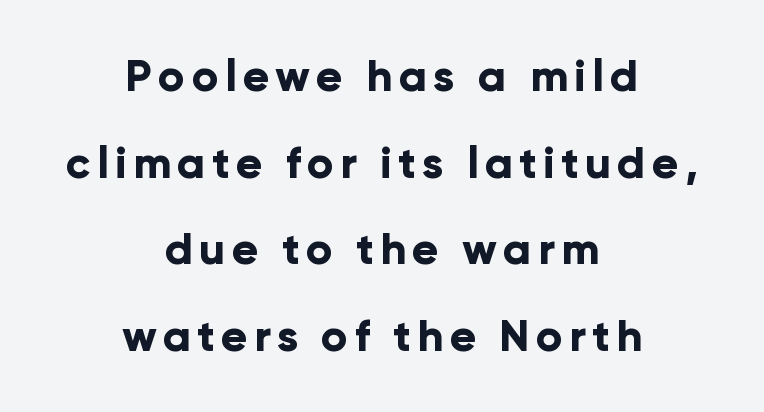
{"serif": "no", "italic": "no", "bold": "yes", "weight": "bold", "width": "normal", "stroke_contrast": "low", "x_height": "medium", "monospaced": "no", "underline": "no", "align": "center", "line_spacing": "loose", "line_spacing_ratio": 1.97, "glyph_px": 44}
